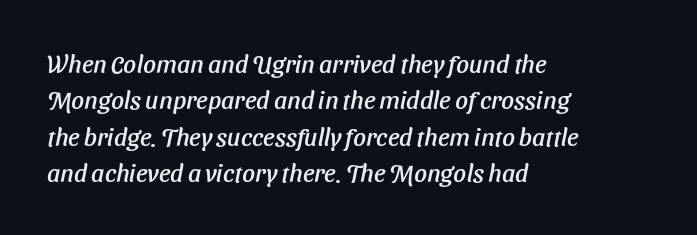
{"italic": "yes", "lean": "right", "slant_degrees": 11, "underline": "no", "align": "left", "line_spacing": "normal", "line_spacing_ratio": 1.46, "letter_spacing": "normal", "letter_spacing_em": 0.0, "glyph_px": 25}
